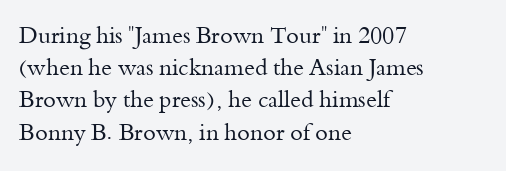
The image shows 23 px text type, upright; set left-aligned, normal line spacing (1.4x), normal letter spacing, not underlined.
